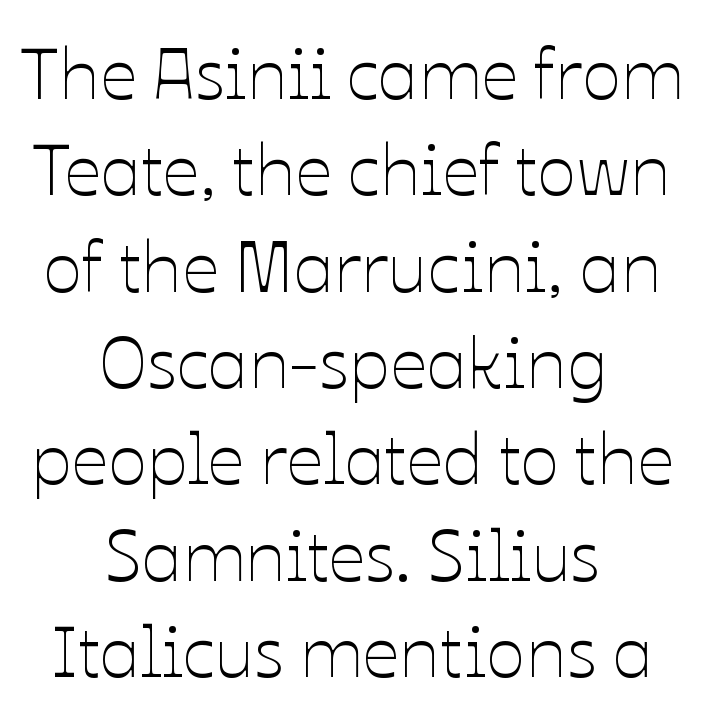
{"italic": "no", "bold": "no", "weight": "thin", "width": "normal", "stroke_contrast": "low", "x_height": "medium", "monospaced": "no", "underline": "no", "align": "center", "line_spacing": "normal", "line_spacing_ratio": 1.32, "letter_spacing": "normal", "letter_spacing_em": 0.0, "glyph_px": 73}
